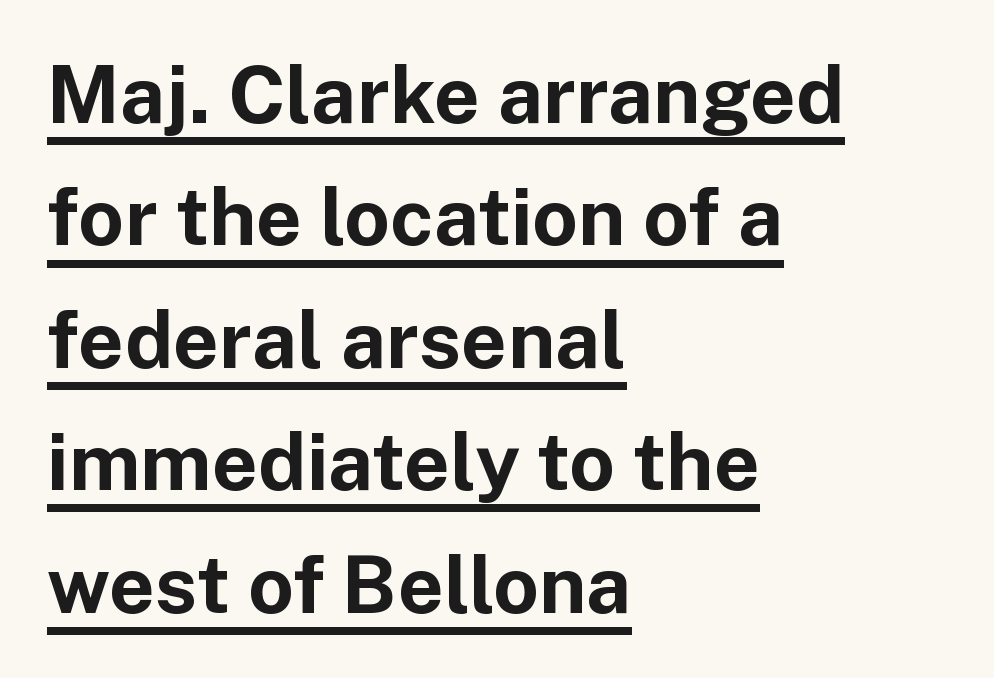
{"serif": "no", "italic": "no", "bold": "yes", "weight": "bold", "width": "normal", "stroke_contrast": "low", "x_height": "medium", "monospaced": "no", "underline": "yes", "align": "left", "line_spacing": "normal", "line_spacing_ratio": 1.53, "letter_spacing": "normal", "letter_spacing_em": 0.0, "glyph_px": 80}
